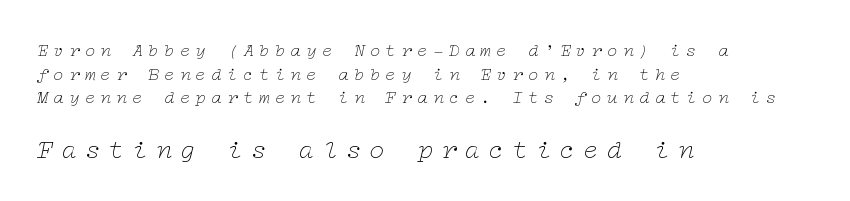
In CSS terms this would be text-align: left. Unmarked baselines from the first word to the last. The face looks like a standard text weight, possibly lighter. In this sample the second text group is rendered at the bigger scale. Caption: expanded tracking, letters set apart.
